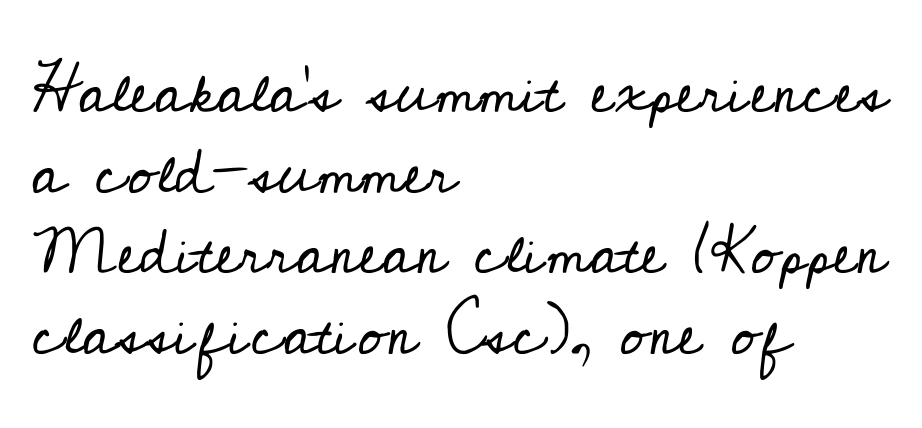
{"serif": "yes", "bold": "no", "weight": "regular", "width": "normal", "stroke_contrast": "low", "x_height": "small", "monospaced": "no", "underline": "no", "align": "left", "line_spacing": "normal", "line_spacing_ratio": 1.26, "letter_spacing": "normal", "letter_spacing_em": 0.0, "glyph_px": 64}
